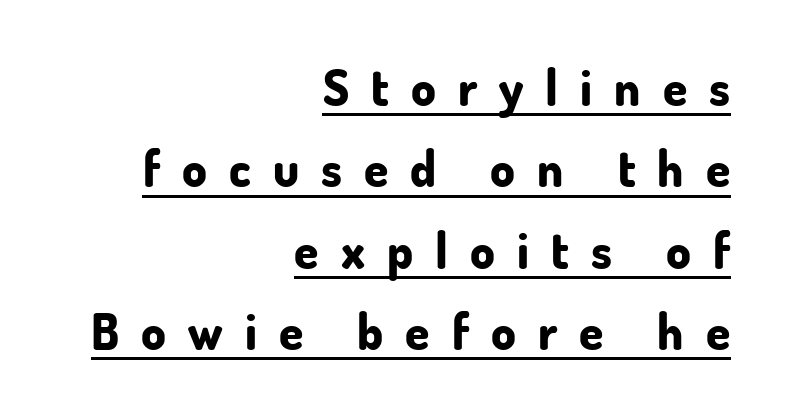
Each new line begins a customary step beneath the previous one. Typographically, this falls in the sans-serif category. You could not count columns in this text — the font is proportionally spaced. Substantial extra tracking has been applied to these lines. The letters stand straight up with perfectly vertical stems.
